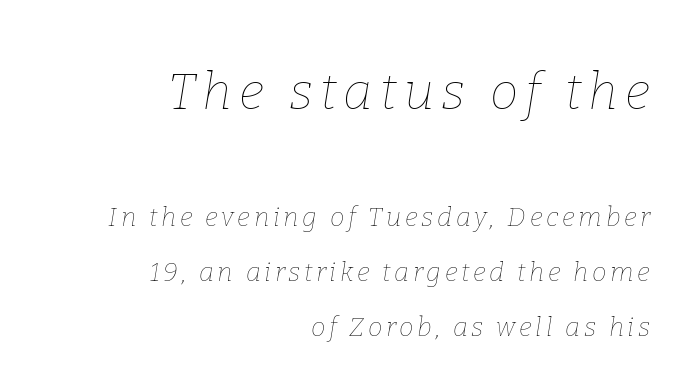
{"italic": "yes", "lean": "right", "slant_degrees": 9, "bold": "no", "weight": "thin", "width": "normal", "stroke_contrast": "low", "x_height": "medium", "monospaced": "no", "underline": "no", "align": "right", "line_spacing": "loose", "line_spacing_ratio": 2.11, "larger_block": "first", "size_ratio": 1.96, "glyph_px": 51}
